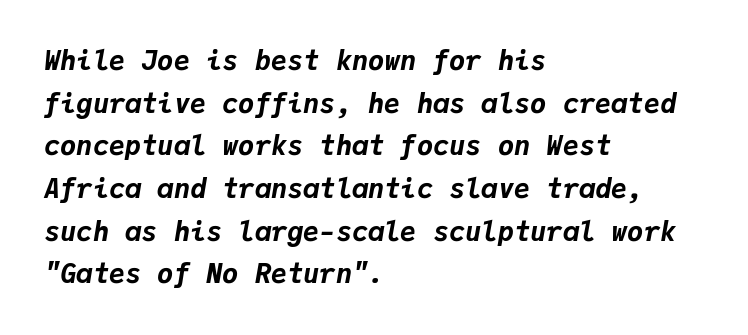
{"italic": "yes", "lean": "right", "slant_degrees": 9, "bold": "yes", "underline": "no", "align": "left", "line_spacing": "normal", "line_spacing_ratio": 1.58, "letter_spacing": "normal", "letter_spacing_em": 0.0, "glyph_px": 27}
